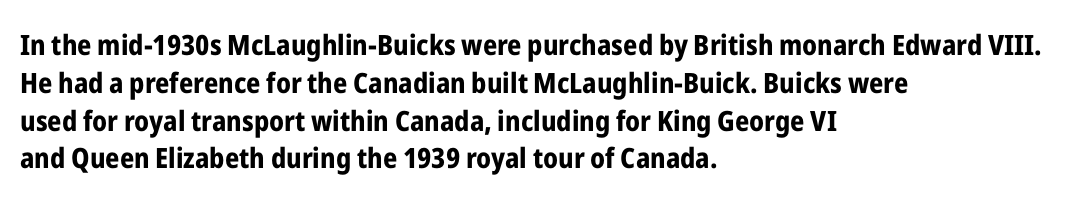
Q: Is the text bold? A: Yes.
Q: Is the text italic (slanted)? A: No, it is upright.
Q: Is the typeface a serif or a sans-serif typeface? A: Sans-serif.
Q: Is the text underlined? A: No.
Q: How is the paragraph aligned? A: Left-aligned.
Q: Is the spacing between letters normal or unusually wide? A: Normal.
Q: Is the spacing between lines tight, normal or loose? A: Normal.
Q: Width (condensed, normal, or wide)? A: Condensed.
Q: Stroke contrast? A: Low.
Q: x-height? A: Medium.
Q: Monospaced? A: No.
